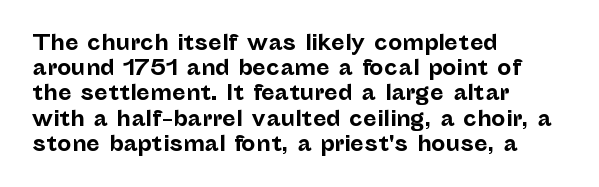
The space directly below the letters is spotless. This rendering uses left alignment, leaving the right contour irregular. The typography opts for an upright posture over an oblique one. Each word holds together tightly as a unit, with standard inter-letter gaps. Pretty heavy lettering here — definitely bold.
